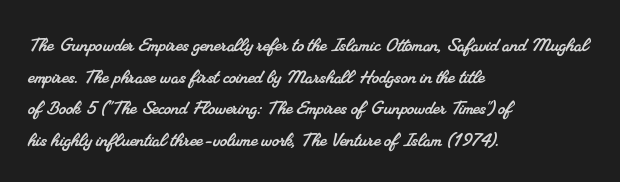
The image shows 23 px text type; set left-aligned, normal line spacing (1.38x), normal letter spacing, not underlined.
